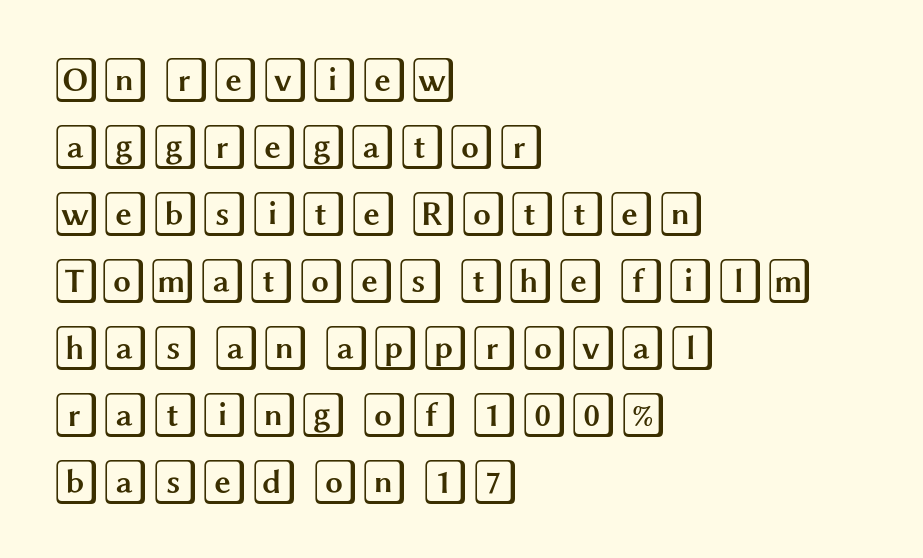
{"italic": "no", "width": "wide", "x_height": "large", "underline": "no", "align": "left", "line_spacing": "normal", "line_spacing_ratio": 1.49, "letter_spacing": "normal", "letter_spacing_em": 0.0, "glyph_px": 45}
